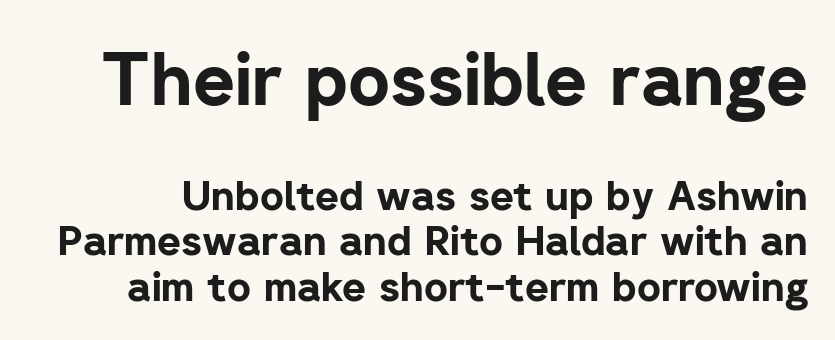
Q: Is the text bold? A: Yes.
Q: Is the text italic (slanted)? A: No, it is upright.
Q: Is the typeface a serif or a sans-serif typeface? A: Sans-serif.
Q: Is the text underlined? A: No.
Q: Is the spacing between letters normal or unusually wide? A: Normal.
Q: Is the spacing between lines tight, normal or loose? A: Tight.
Q: Which block of text is set in a larger size, the first (top) or the second (bottom)? A: The first (top) one.
Q: Width (condensed, normal, or wide)? A: Normal.
Q: Stroke contrast? A: Low.
Q: x-height? A: Medium.
Q: Monospaced? A: No.
